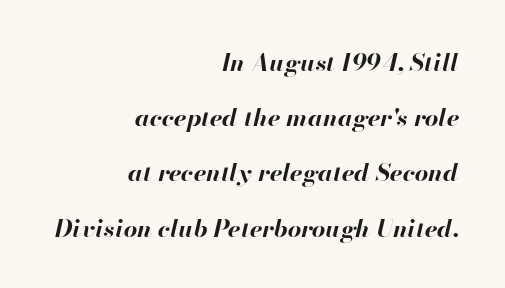
Only glyphs here, with clear space below each row. Posture: slanted. The rendering anchors every line to the right-hand side. The type is set solid horizontally, with unmodified tracking.
